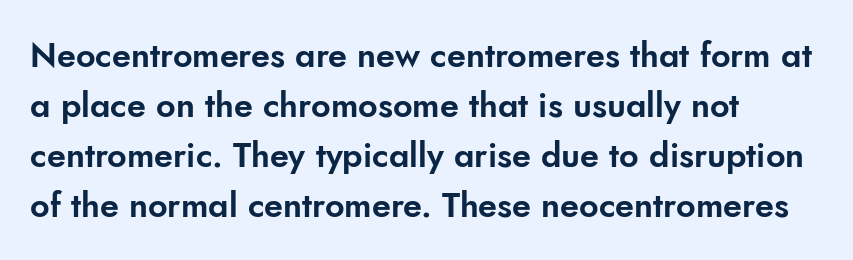
The image shows 34 px sans-serif type, upright; set left-aligned, normal line spacing (1.47x), normal letter spacing, not underlined; low stroke contrast and a small x-height.
